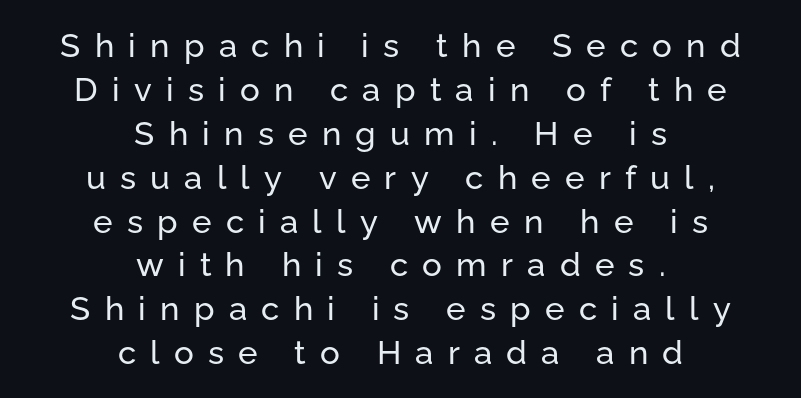
The image shows 33 px sans-serif type, upright; set centered, normal line spacing (1.33x), unusually wide letter spacing (+0.43 em), not underlined; low stroke contrast and a medium x-height.
